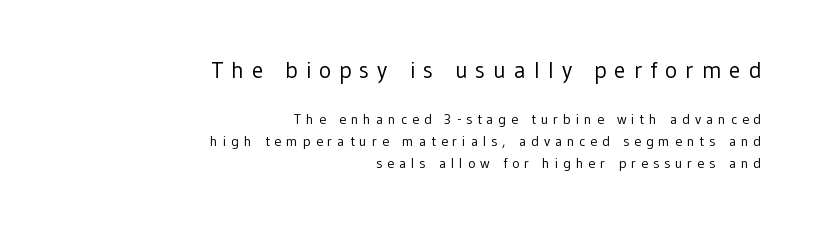
Q: Is the text bold? A: No.
Q: Is the text italic (slanted)? A: No, it is upright.
Q: Is the text underlined? A: No.
Q: How is the paragraph aligned? A: Right-aligned.
Q: Is the spacing between letters normal or unusually wide? A: Unusually wide.
Q: Is the spacing between lines tight, normal or loose? A: Normal.
Q: Which block of text is set in a larger size, the first (top) or the second (bottom)? A: The first (top) one.
